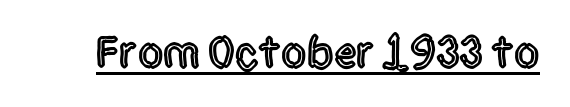
{"serif": "no", "italic": "no", "width": "condensed", "x_height": "large", "monospaced": "no", "underline": "yes", "letter_spacing": "normal", "letter_spacing_em": 0.0, "glyph_px": 45}
